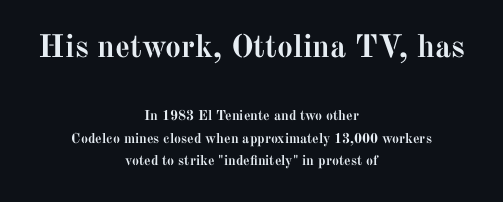
Q: Is the text bold? A: Yes.
Q: Is the text italic (slanted)? A: No, it is upright.
Q: Is the typeface a serif or a sans-serif typeface? A: Serif.
Q: Is the text underlined? A: No.
Q: How is the paragraph aligned? A: Centered.
Q: Is the spacing between letters normal or unusually wide? A: Normal.
Q: Is the spacing between lines tight, normal or loose? A: Normal.
Q: Which block of text is set in a larger size, the first (top) or the second (bottom)? A: The first (top) one.
Q: Width (condensed, normal, or wide)? A: Normal.
Q: Stroke contrast? A: Medium.
Q: x-height? A: Medium.
Q: Monospaced? A: No.
